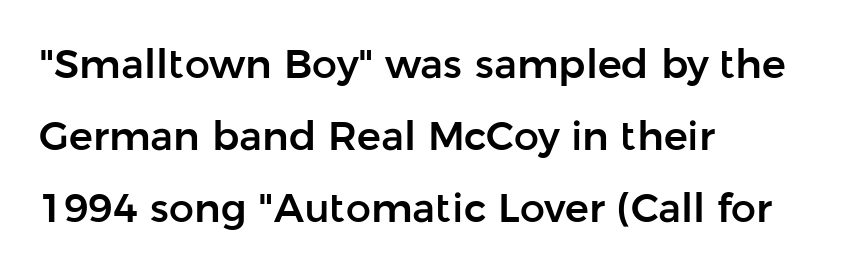
A sans-serif font was chosen for this passage. Nobody drew a line under any word here. Proportional: the letters do not fall into vertical columns. The specimen reads as upright at a glance. Layout note: lines flush left.
